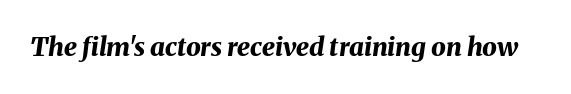
The specimen reads as italic at a glance. The space beneath each line is pristine and unruled. Is the type bold? Yes — the strokes are clearly thick and heavy. Between one letter and the next there's only the usual sliver of space.
